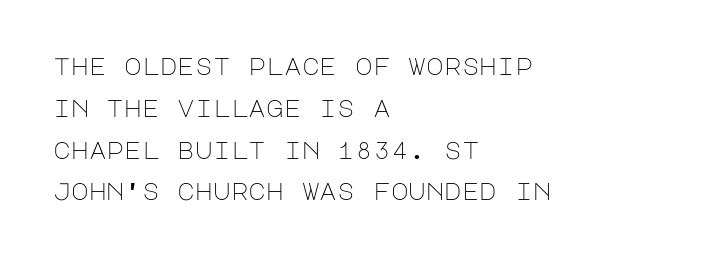
Q: Is the text bold? A: No.
Q: Is the text italic (slanted)? A: No, it is upright.
Q: Is the text underlined? A: No.
Q: How is the paragraph aligned? A: Left-aligned.
Q: Is the spacing between letters normal or unusually wide? A: Normal.
